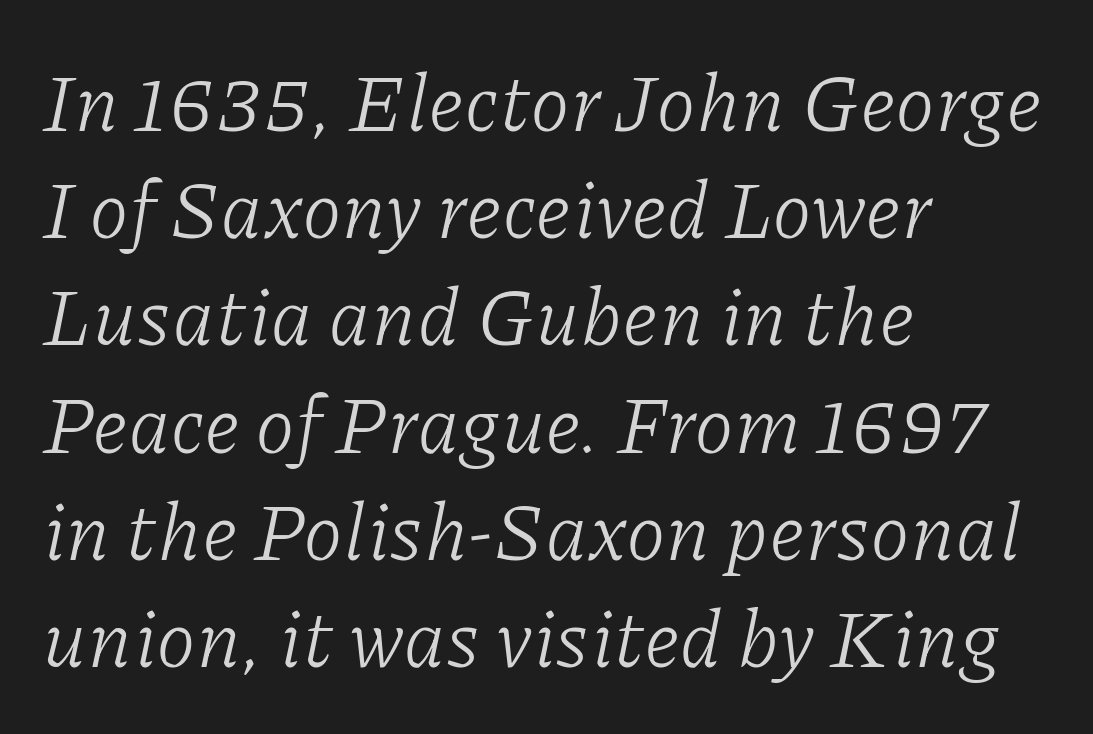
The face used here is proportionally spaced, like ordinary book or web type. Type without underlining. This rendering uses left alignment, leaving the right contour irregular. There's an unmistakable incline to the writing here.
